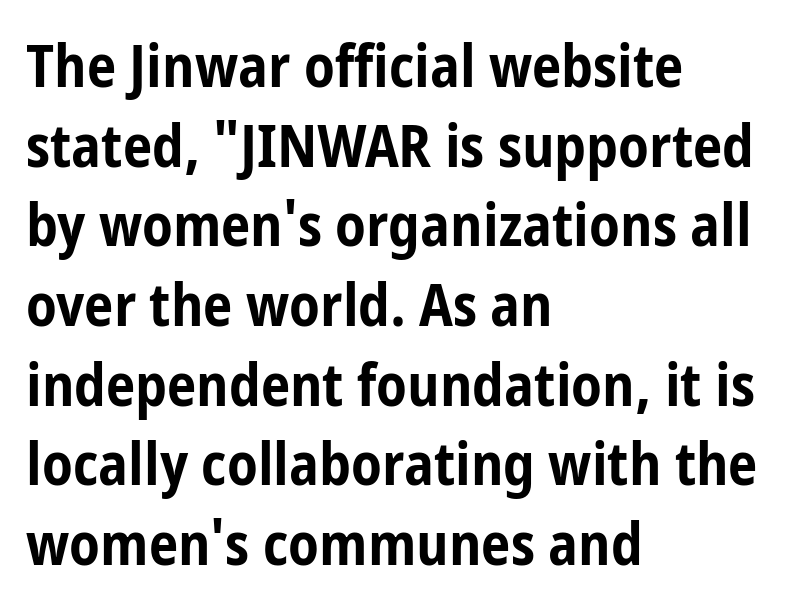
The image shows 59 px bold, condensed sans-serif type, upright; set left-aligned, normal line spacing (1.35x), normal letter spacing, not underlined; low stroke contrast and a medium x-height.
